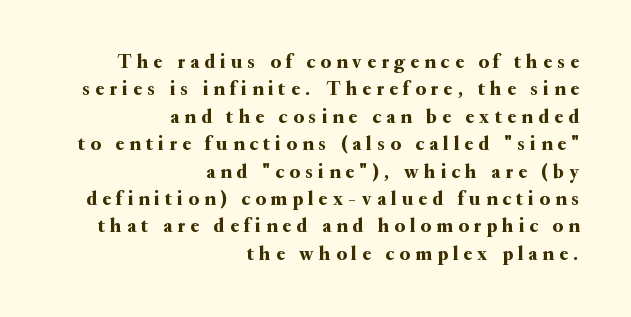
Q: Is the text italic (slanted)? A: No, it is upright.
Q: Is the text underlined? A: No.
Q: How is the paragraph aligned? A: Right-aligned.
Q: Is the spacing between letters normal or unusually wide? A: Unusually wide.
Q: Is the spacing between lines tight, normal or loose? A: Normal.
